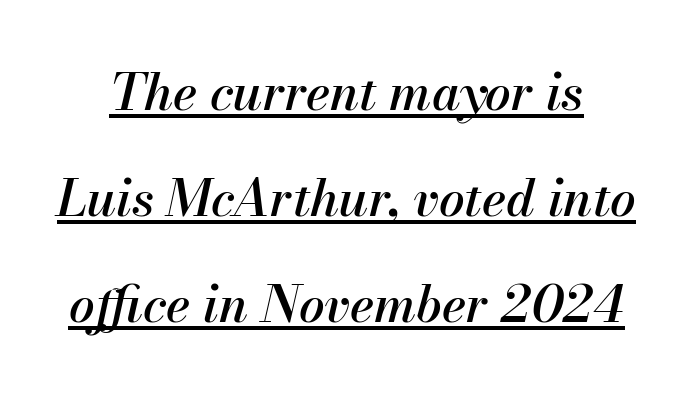
The passage shown is underscored from start to finish. The tracking reads as untouched default to a designer's eye. Here the designer chose a conventional face with non-uniform glyph widths. Characters are canted at an angle relative to the baseline's perpendicular. Widely set lines give the paragraph a tall, airy silhouette.
